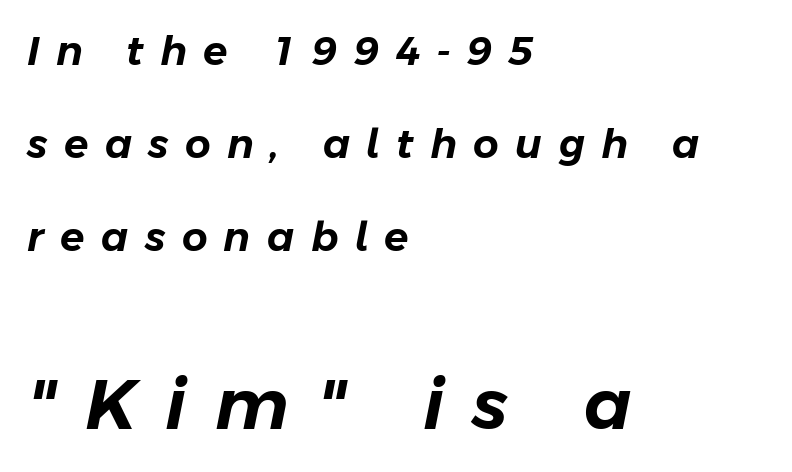
This layout puts the modest block above and the oversized block below. The whole block is typeset with a tilt. You could not count columns in this text — the font is proportionally spaced. Tracking here is generous; glyphs stand well apart from one another. Lines of text with bare space underneath.
